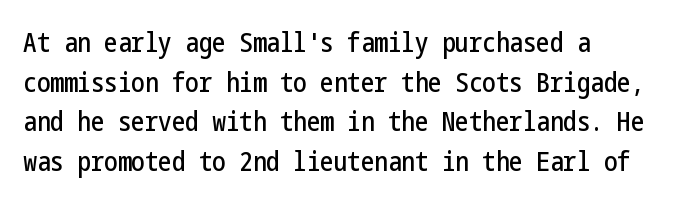
The words here are not underlined. Caption: standard tracking, unaltered. Do the letters lean? They stand straight. The passage shown stacks its lines at a standard gap.
